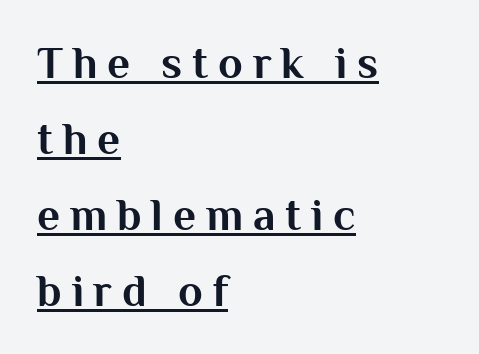
The image shows 45 px bold sans-serif type, upright; set left-aligned, normal line spacing (1.69x), unusually wide letter spacing (+0.22 em), underlined; medium stroke contrast and a medium x-height.
